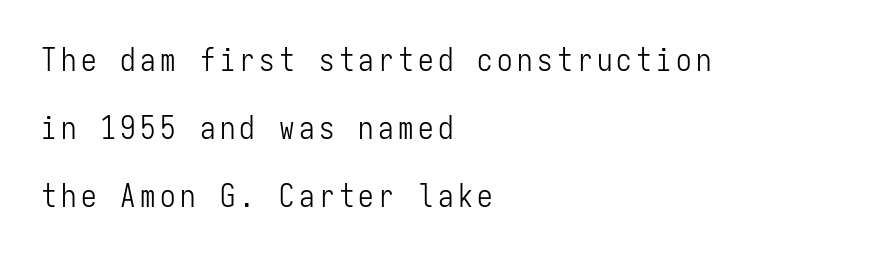
{"serif": "no", "italic": "no", "bold": "no", "weight": "light", "width": "condensed", "stroke_contrast": "low", "x_height": "medium", "monospaced": "yes", "underline": "no", "align": "left", "line_spacing": "loose", "line_spacing_ratio": 2.19, "glyph_px": 31}
